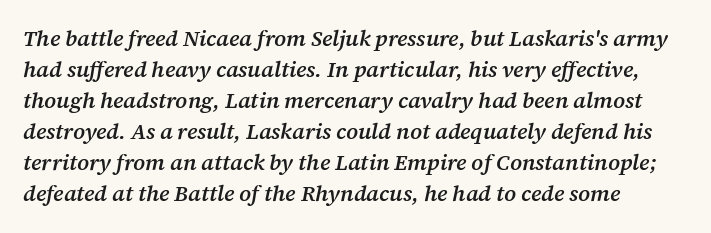
Q: Is the text bold? A: Semi-bold.
Q: Is the text italic (slanted)? A: Yes, it leans right by about 12 degrees.
Q: Is the text underlined? A: No.
Q: How is the paragraph aligned? A: Left-aligned.
Q: Is the spacing between letters normal or unusually wide? A: Normal.
Q: Is the spacing between lines tight, normal or loose? A: Normal.
